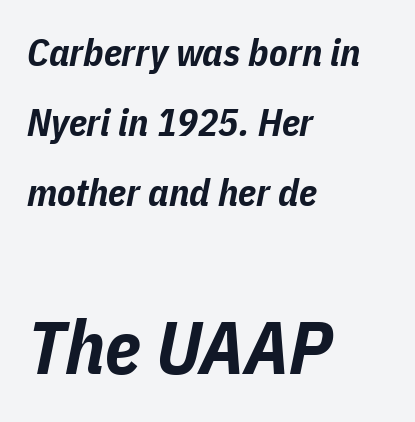
You can tell it's italic because the verticals aren't actually vertical. Horizontal alignment here is leftward, the default for most running prose. Between one letter and the next there's only the usual sliver of space. Typographic density is high because the face is bold.
